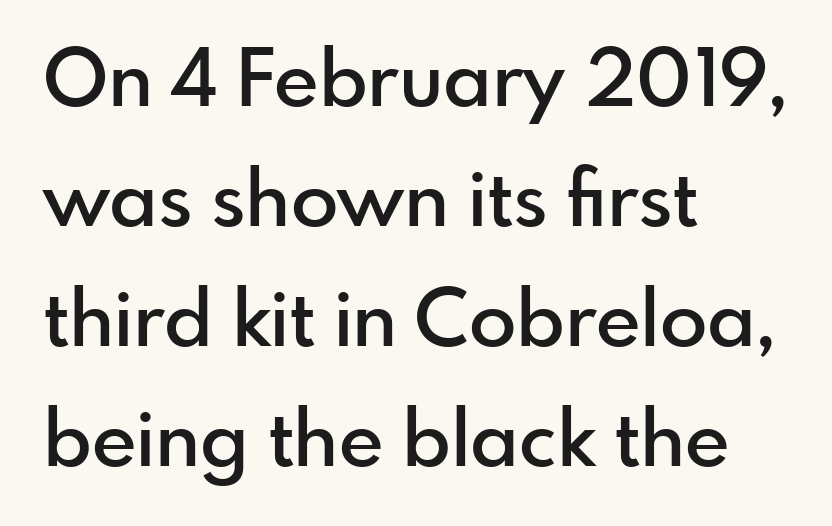
{"serif": "no", "italic": "no", "bold": "semi", "weight": "semibold", "width": "normal", "x_height": "small", "monospaced": "no", "underline": "no", "align": "left", "line_spacing": "normal", "line_spacing_ratio": 1.54, "letter_spacing": "normal", "letter_spacing_em": 0.0, "glyph_px": 78}
